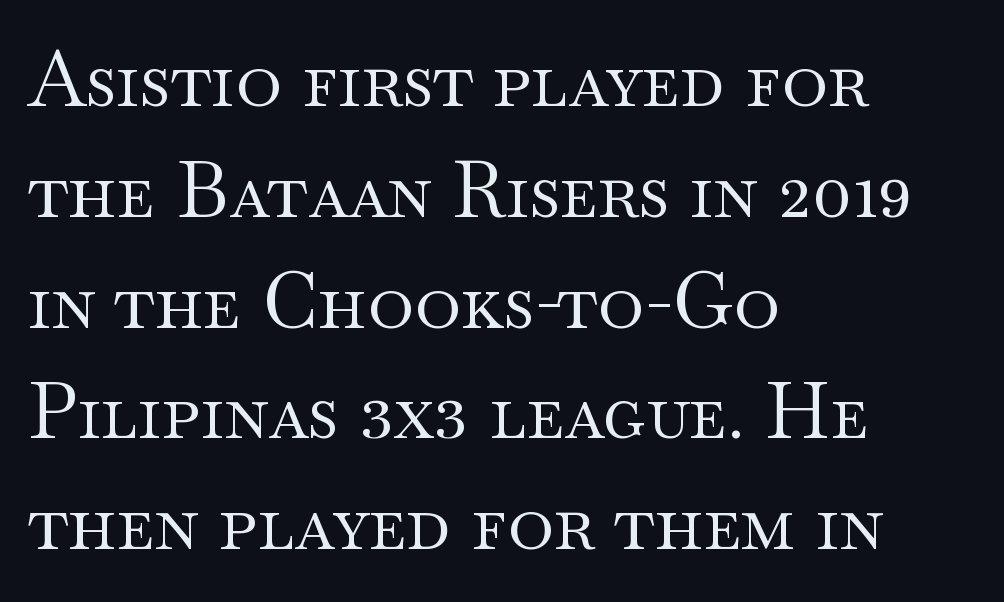
{"serif": "yes", "italic": "no", "bold": "no", "weight": "regular", "width": "wide", "stroke_contrast": "medium", "x_height": "small", "monospaced": "no", "underline": "no", "align": "left", "line_spacing": "normal", "line_spacing_ratio": 1.42, "letter_spacing": "normal", "letter_spacing_em": 0.0, "glyph_px": 78}
